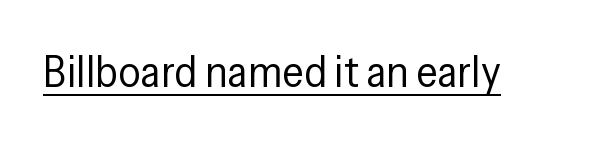
{"serif": "no", "italic": "no", "bold": "no", "weight": "regular", "width": "condensed", "stroke_contrast": "low", "x_height": "medium", "monospaced": "no", "underline": "yes", "letter_spacing": "normal", "letter_spacing_em": 0.0, "glyph_px": 44}
